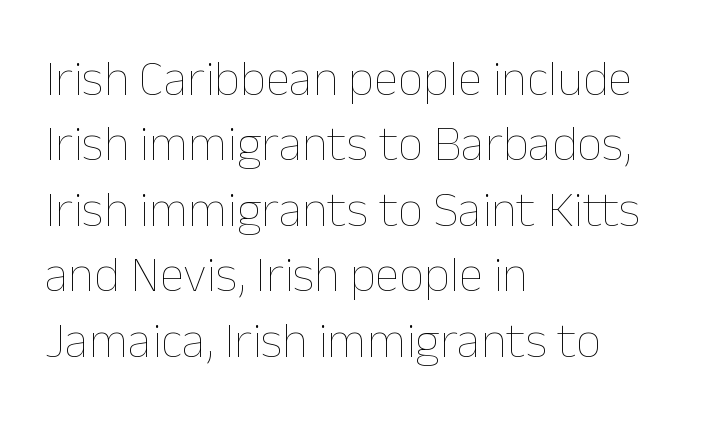
The glyphs are unaccompanied by any horizontal stroke below them. Here the designer chose a conventional face with non-uniform glyph widths. Reading down the block, your eye returns to a fixed left position each line. The passage shown stacks its lines at a standard gap. Is the stroke heavy? The answer is a plain regular-or-lighter.
